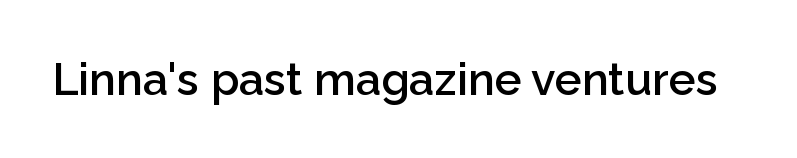
{"serif": "no", "italic": "no", "bold": "semi", "weight": "semibold", "width": "normal", "stroke_contrast": "low", "x_height": "medium", "monospaced": "no", "underline": "no", "letter_spacing": "normal", "letter_spacing_em": 0.0, "glyph_px": 45}
